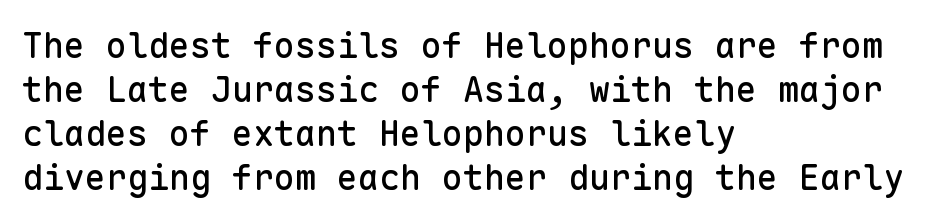
The image shows 35 px sans-serif type, upright, monospaced; set left-aligned, normal line spacing (1.26x), normal letter spacing, not underlined; low stroke contrast and a medium x-height.
